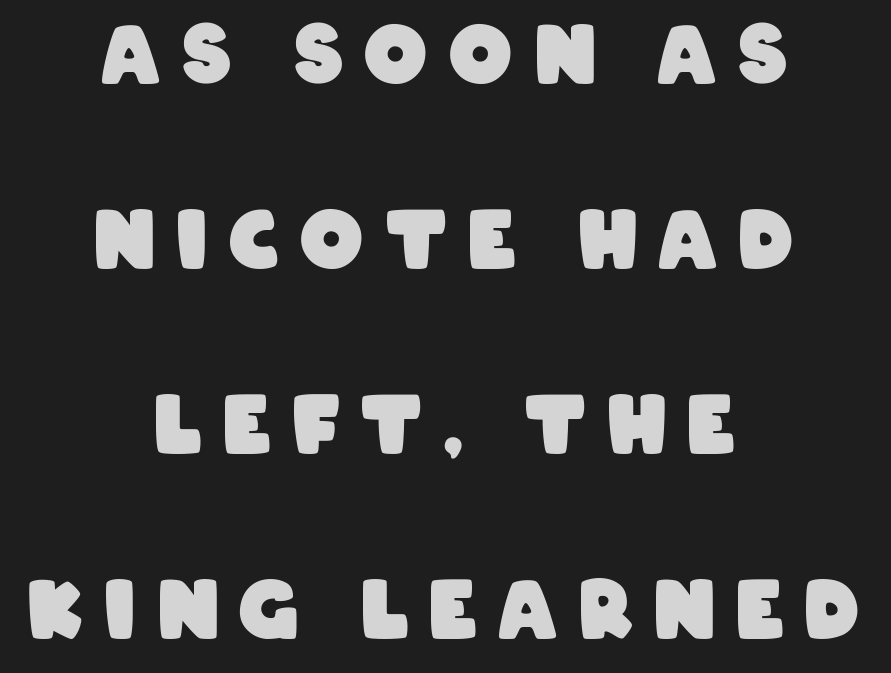
These lines stack symmetrically, like a column narrowing and widening about its center. Proportional: the letters do not fall into vertical columns. The face used here is rendered with a markedly widened letterfit. The baseline area is clear. The strokes are fattened all the way to bold.
